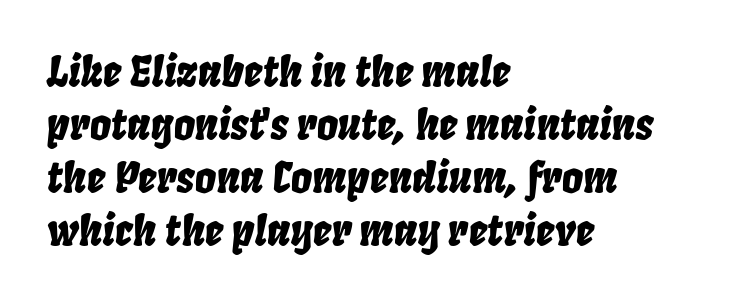
{"italic": "yes", "lean": "right", "slant_degrees": 8, "width": "condensed", "stroke_contrast": "low", "x_height": "large", "monospaced": "no", "underline": "no", "align": "left", "line_spacing": "normal", "line_spacing_ratio": 1.26, "letter_spacing": "normal", "letter_spacing_em": 0.0, "glyph_px": 42}
